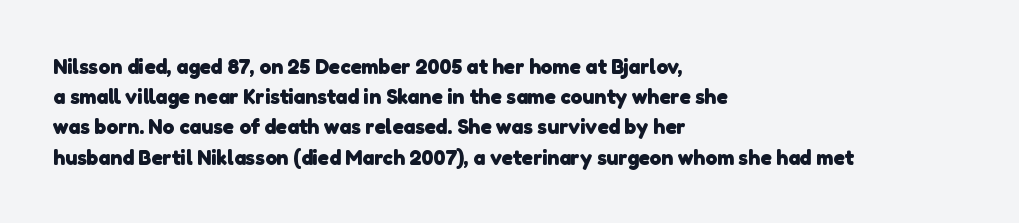
Q: Is the text bold? A: Yes.
Q: Is the text underlined? A: No.
Q: How is the paragraph aligned? A: Left-aligned.
Q: Is the spacing between letters normal or unusually wide? A: Normal.
Q: Is the spacing between lines tight, normal or loose? A: Normal.
